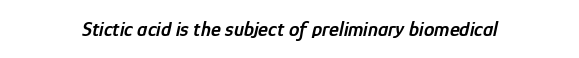
Summary of weight: moderately heavy, a semibold. Letters rest on an invisible, unmarked baseline. This sample uses an oblique cut, with every glyph tilted off the vertical. Glyph-to-glyph distance matches everyday printed text.
